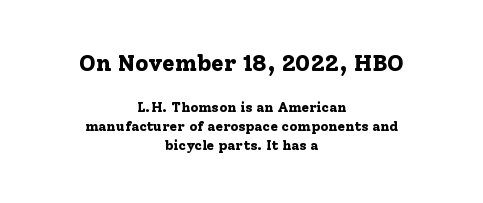
The image shows 23 px bold type, upright; set centered, normal line spacing (1.34x), normal letter spacing, not underlined; the first (top) block is 1.64x larger.
